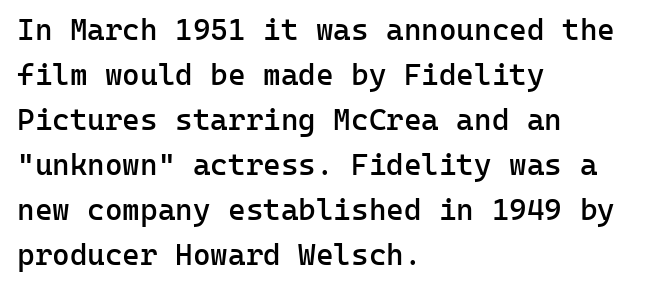
Is this a fixed-width face? Yes — each glyph sits in an identical cell. A classic flush-left, rag-right setting is used for this passage. Notice how the stems are strictly vertical — no italics here. Its strokes are somewhat broadened, the hallmark of semibold type. Students, note that the glyphs here touch the page at normal intervals. This sample uses a sans-serif face.
